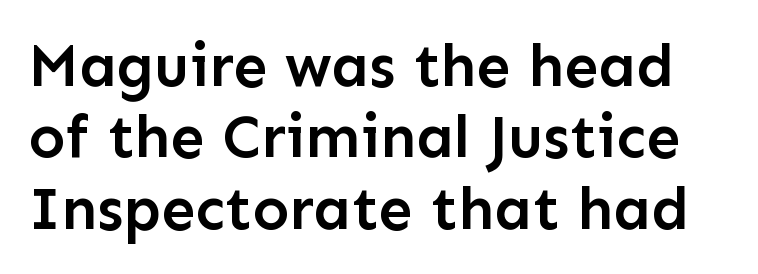
{"serif": "no", "italic": "no", "bold": "semi", "weight": "semibold", "width": "normal", "stroke_contrast": "low", "x_height": "medium", "monospaced": "no", "underline": "no", "line_spacing_ratio": 1.17, "letter_spacing": "normal", "letter_spacing_em": 0.0, "glyph_px": 61}
